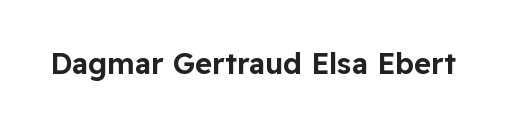
{"serif": "no", "italic": "no", "width": "normal", "stroke_contrast": "low", "x_height": "medium", "monospaced": "no", "underline": "no", "letter_spacing": "normal", "letter_spacing_em": 0.0, "glyph_px": 29}
